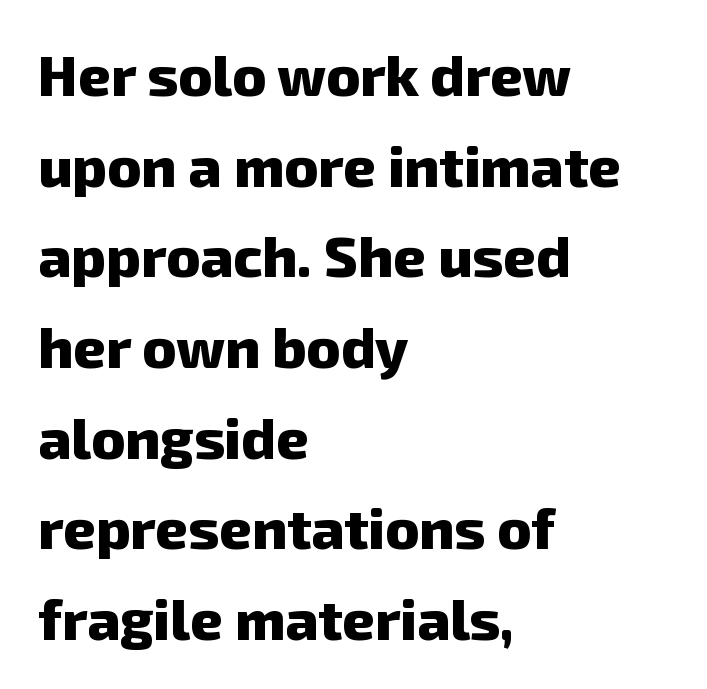
Summary of vertical rhythm: regular, with standard interline spacing. I'd describe the lettering as bold — thick and assertive. Teacher's note: observe the even left margin — that is flush-left alignment. Beneath every word, the page is bare. Looks like regular typesetting: each glyph gets only the width it needs.
